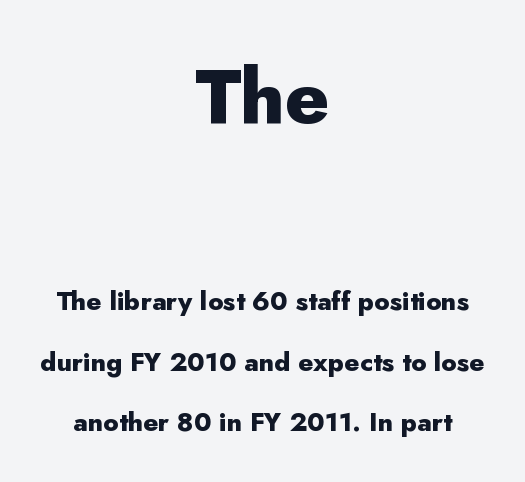
Q: Is the text bold? A: Yes.
Q: Is the text italic (slanted)? A: No, it is upright.
Q: Is the typeface a serif or a sans-serif typeface? A: Sans-serif.
Q: Is the text underlined? A: No.
Q: How is the paragraph aligned? A: Centered.
Q: Is the spacing between letters normal or unusually wide? A: Normal.
Q: Is the spacing between lines tight, normal or loose? A: Loose.
Q: Which block of text is set in a larger size, the first (top) or the second (bottom)? A: The first (top) one.
Q: Width (condensed, normal, or wide)? A: Normal.
Q: Stroke contrast? A: Low.
Q: x-height? A: Small.
Q: Monospaced? A: No.
